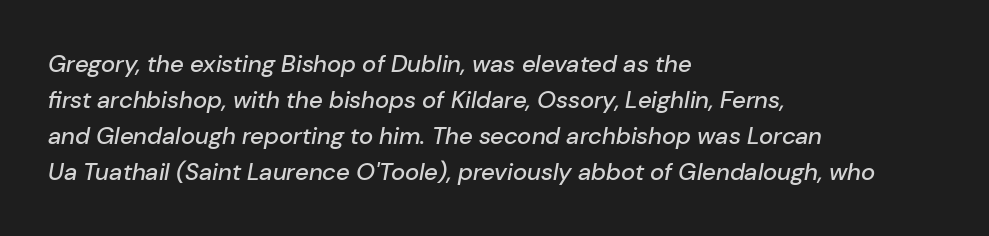
Q: Is the text italic (slanted)? A: Yes, it leans right by about 10 degrees.
Q: Is the text underlined? A: No.
Q: How is the paragraph aligned? A: Left-aligned.
Q: Is the spacing between letters normal or unusually wide? A: Normal.
Q: Is the spacing between lines tight, normal or loose? A: Normal.
